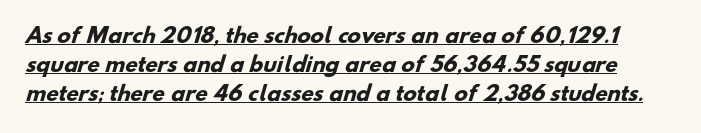
Q: Is the text bold? A: Yes.
Q: Is the text underlined? A: Yes.
Q: Is the spacing between letters normal or unusually wide? A: Normal.
Q: Is the spacing between lines tight, normal or loose? A: Normal.
